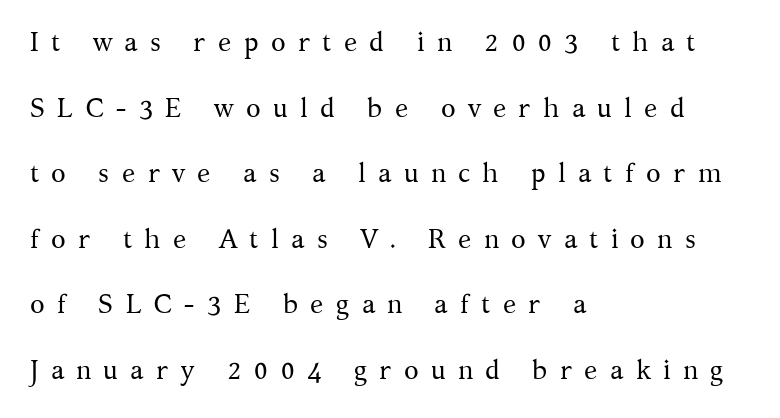
The image shows 27 px text type, upright; set left-aligned, loose line spacing (2.43x), unusually wide letter spacing (+0.45 em), not underlined.
